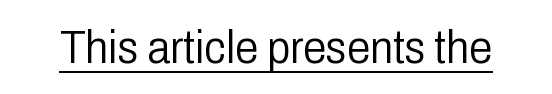
The rendering uses the underline text-decoration. The rendering keeps characters at their native spacing. These lines are rendered in a variable-pitch font. Style check: upright.
